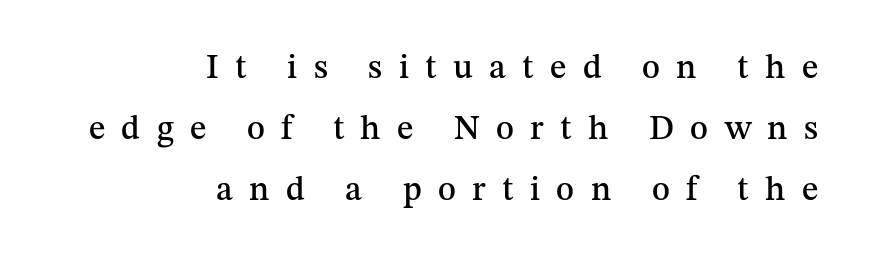
{"serif": "yes", "italic": "no", "width": "normal", "stroke_contrast": "medium", "x_height": "medium", "monospaced": "no", "underline": "no", "align": "right", "line_spacing_ratio": 1.8, "letter_spacing": "wide", "letter_spacing_em": 0.48, "glyph_px": 34}
